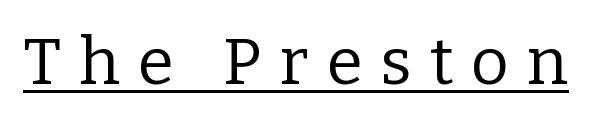
{"serif": "yes", "italic": "no", "bold": "no", "weight": "regular", "width": "normal", "stroke_contrast": "low", "x_height": "medium", "monospaced": "no", "underline": "yes", "letter_spacing": "wide", "letter_spacing_em": 0.28, "glyph_px": 65}
